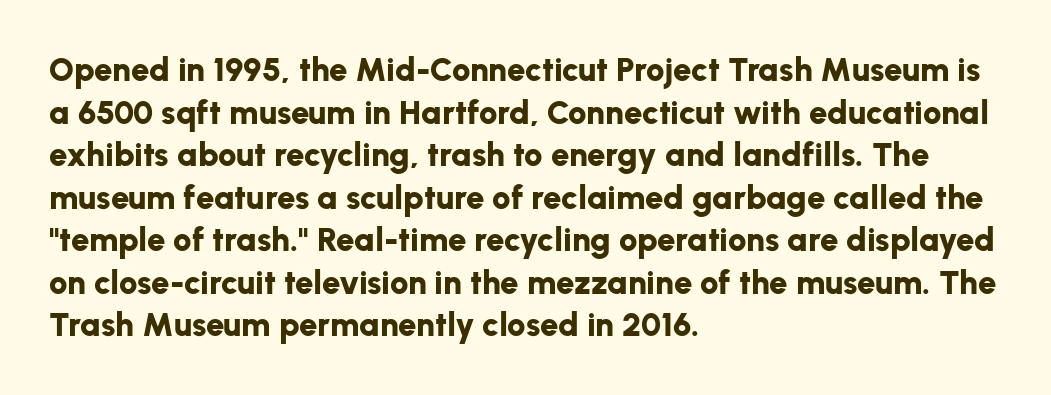
The image shows 33 px bold sans-serif type, upright; set left-aligned, normal line spacing (1.29x), normal letter spacing, not underlined; low stroke contrast and a medium x-height.
